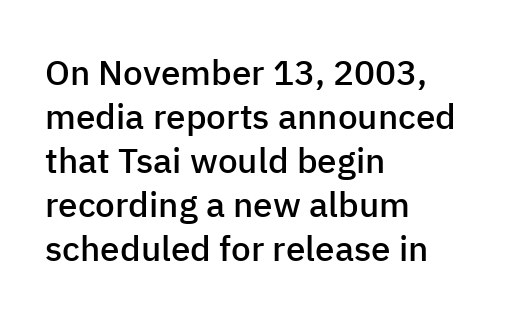
Q: Is the text bold? A: Semi-bold.
Q: Is the text italic (slanted)? A: No, it is upright.
Q: Is the typeface a serif or a sans-serif typeface? A: Sans-serif.
Q: Is the text underlined? A: No.
Q: How is the paragraph aligned? A: Left-aligned.
Q: Is the spacing between letters normal or unusually wide? A: Normal.
Q: Is the spacing between lines tight, normal or loose? A: Normal.
Q: Width (condensed, normal, or wide)? A: Normal.
Q: Stroke contrast? A: Low.
Q: x-height? A: Medium.
Q: Monospaced? A: No.
